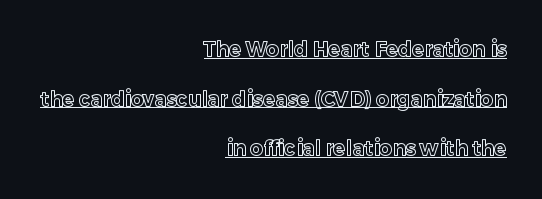
{"italic": "no", "underline": "yes", "align": "right", "line_spacing": "loose", "line_spacing_ratio": 2.48, "letter_spacing": "normal", "letter_spacing_em": 0.0, "glyph_px": 20}
